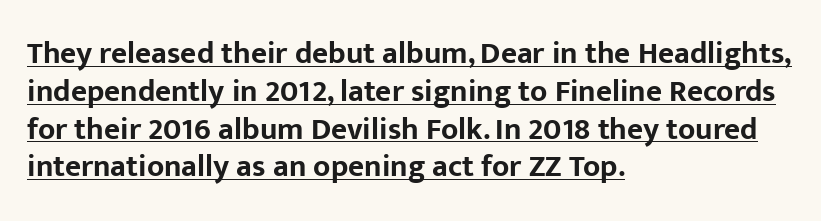
These characters rest on top of a visible drawn line. The lettering stays uniformly vertical, giving the passage a roman look. This sample has the flowing, uneven cadence of proportional lettering. Horizontal alignment here is leftward, the default for most running prose. Thick stems and heavy bowls — unmistakably bold.
